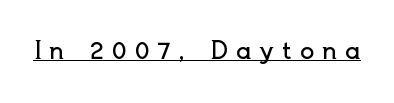
{"italic": "no", "bold": "no", "underline": "yes", "letter_spacing": "wide", "letter_spacing_em": 0.33, "glyph_px": 24}
